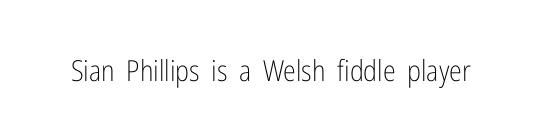
{"serif": "no", "italic": "no", "bold": "no", "weight": "light", "width": "condensed", "stroke_contrast": "low", "x_height": "medium", "monospaced": "no", "underline": "no", "letter_spacing": "normal", "letter_spacing_em": 0.0, "glyph_px": 29}
